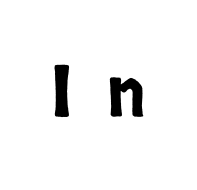
{"serif": "no", "italic": "no", "width": "condensed", "stroke_contrast": "low", "x_height": "large", "monospaced": "no", "underline": "no", "letter_spacing": "wide", "letter_spacing_em": 0.49, "glyph_px": 70}
